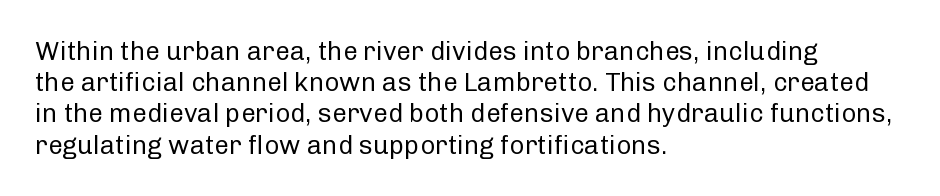
{"italic": "no", "bold": "no", "underline": "no", "align": "left", "line_spacing_ratio": 1.2, "letter_spacing": "normal", "letter_spacing_em": 0.0, "glyph_px": 26}
